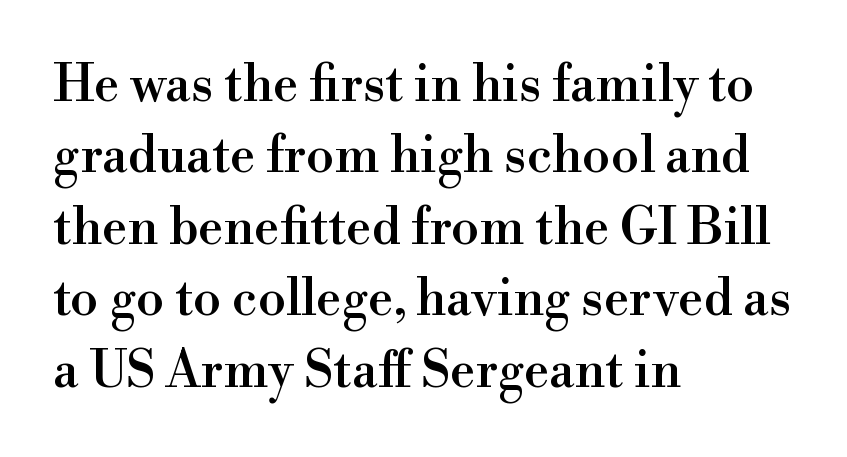
{"serif": "yes", "italic": "no", "width": "normal", "stroke_contrast": "high", "x_height": "small", "monospaced": "no", "underline": "no", "align": "left", "line_spacing": "normal", "line_spacing_ratio": 1.4, "letter_spacing": "normal", "letter_spacing_em": 0.0, "glyph_px": 51}
